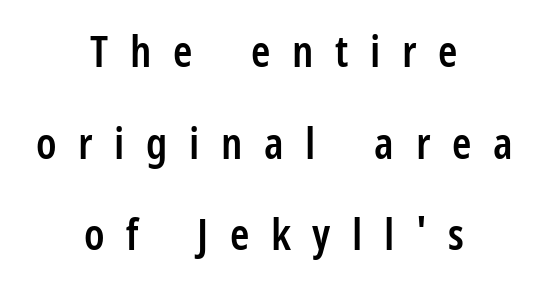
The line texture is sparse and dotted thanks to wide tracking. Stroke terminals: plain, sans-serif. These lines carry some extra weight — a demibold, not a full bold. In terms of posture, this sample is upright.
